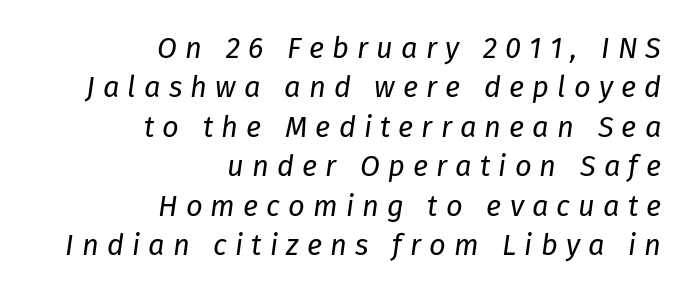
The passage shown is not underscored anywhere. Is this a fixed-width face? No — the glyphs have proportional, varying widths. Italic: yes, the glyphs are oblique. The letterforms stand isolated, each surrounded by extra space. A typesetter would call this leading conventional body-copy spacing. No extra ink here — the face is not bold.
